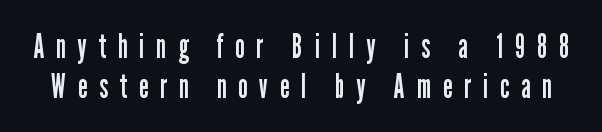
These lines were composed using upright roman letters. Unmarked baselines from the first word to the last. Character widths vary here, with narrow letters taking less room than wide ones. The weight would be labelled regular, book, light, or lighter still.
